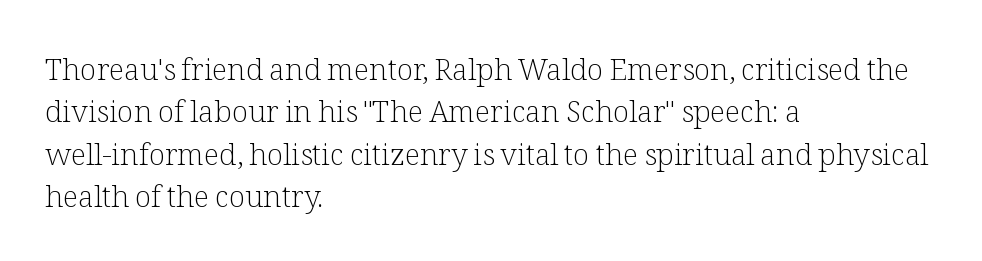
Q: Is the text bold? A: No.
Q: Is the text italic (slanted)? A: No, it is upright.
Q: Is the typeface a serif or a sans-serif typeface? A: Serif.
Q: Is the text underlined? A: No.
Q: How is the paragraph aligned? A: Left-aligned.
Q: Is the spacing between letters normal or unusually wide? A: Normal.
Q: Is the spacing between lines tight, normal or loose? A: Normal.
Q: Width (condensed, normal, or wide)? A: Normal.
Q: Stroke contrast? A: Low.
Q: x-height? A: Medium.
Q: Monospaced? A: No.
